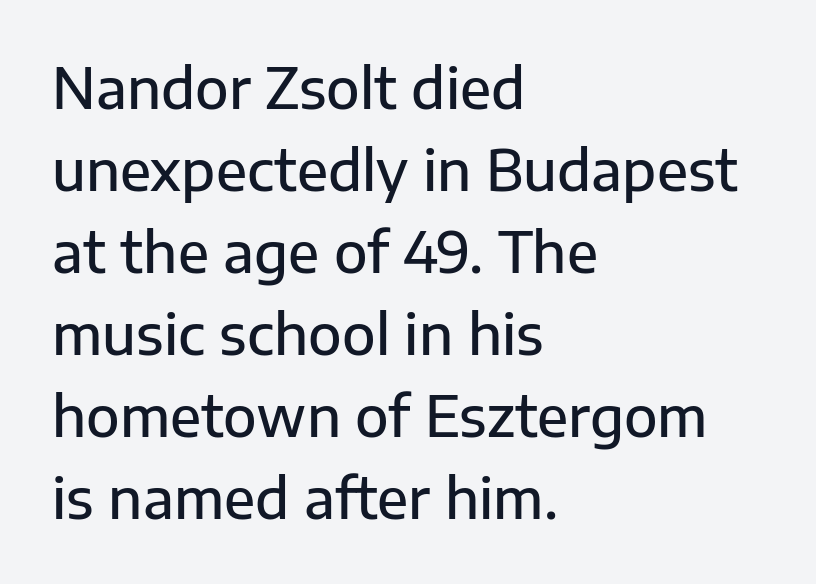
{"serif": "no", "italic": "no", "bold": "semi", "weight": "semibold", "width": "normal", "stroke_contrast": "low", "x_height": "medium", "monospaced": "no", "underline": "no", "align": "left", "line_spacing": "normal", "line_spacing_ratio": 1.49, "letter_spacing": "normal", "letter_spacing_em": 0.0, "glyph_px": 55}
